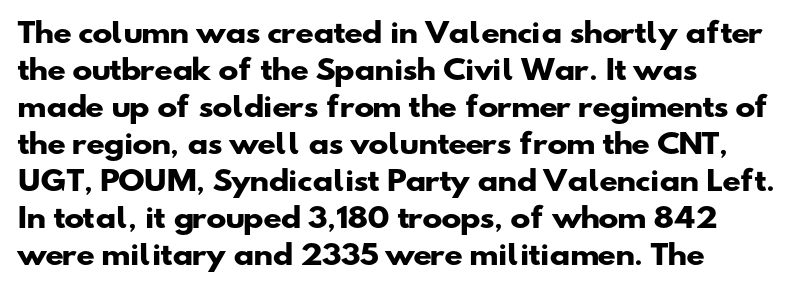
Q: Is the text bold? A: Yes.
Q: Is the text underlined? A: No.
Q: How is the paragraph aligned? A: Left-aligned.
Q: Is the spacing between letters normal or unusually wide? A: Normal.
Q: Is the spacing between lines tight, normal or loose? A: Normal.
